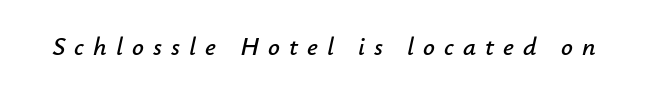
Q: Is the text italic (slanted)? A: Yes, it leans right by about 12 degrees.
Q: Is the text underlined? A: No.
Q: Is the spacing between letters normal or unusually wide? A: Unusually wide.
